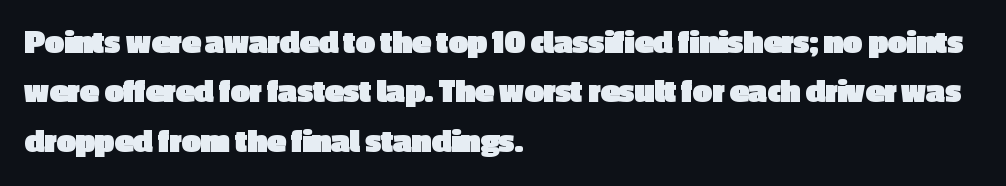
{"serif": "no", "italic": "no", "bold": "yes", "weight": "heavy", "width": "normal", "x_height": "medium", "monospaced": "no", "underline": "no", "align": "left", "line_spacing": "normal", "line_spacing_ratio": 1.45, "letter_spacing": "normal", "letter_spacing_em": 0.0, "glyph_px": 34}
